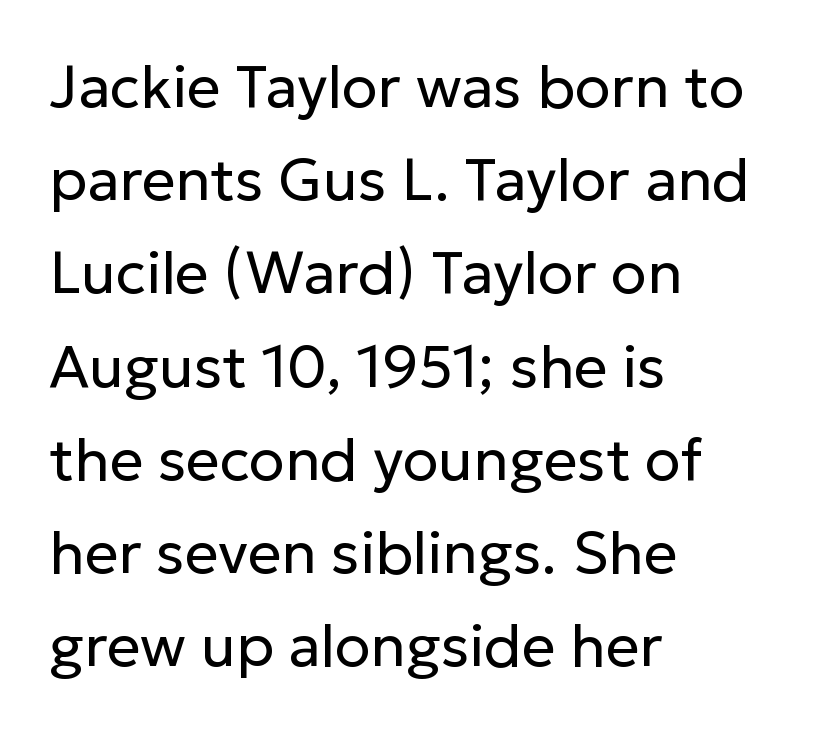
The image shows 59 px regular-weight sans-serif type, upright; set left-aligned, normal line spacing (1.58x), normal letter spacing, not underlined; low stroke contrast and a medium x-height.
